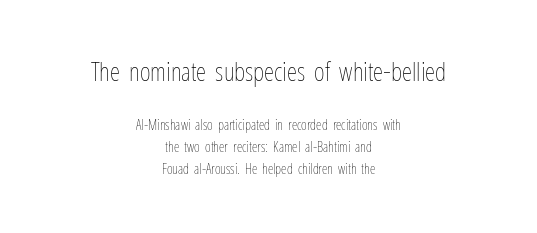
Q: Is the text bold? A: No.
Q: Is the text italic (slanted)? A: No, it is upright.
Q: Is the text underlined? A: No.
Q: How is the paragraph aligned? A: Centered.
Q: Is the spacing between letters normal or unusually wide? A: Normal.
Q: Is the spacing between lines tight, normal or loose? A: Normal.
Q: Which block of text is set in a larger size, the first (top) or the second (bottom)? A: The first (top) one.
